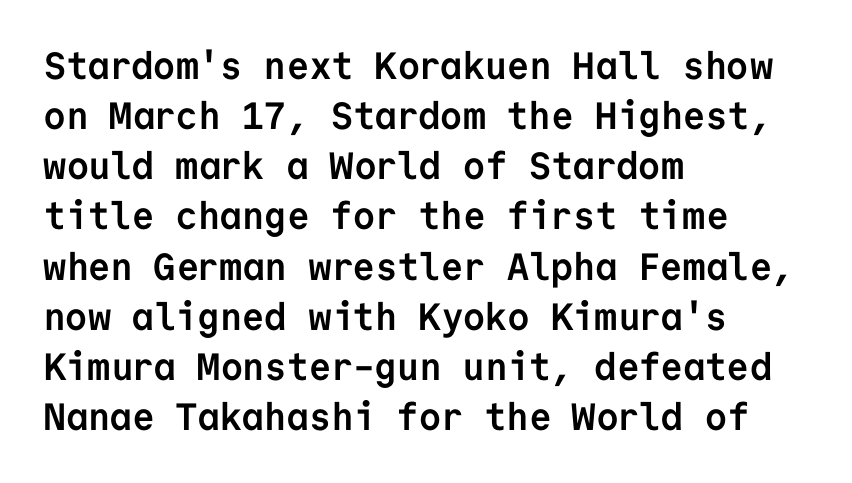
{"serif": "no", "italic": "no", "bold": "yes", "weight": "semibold", "width": "normal", "stroke_contrast": "low", "x_height": "medium", "monospaced": "yes", "underline": "no", "align": "left", "line_spacing": "normal", "line_spacing_ratio": 1.32, "letter_spacing": "normal", "letter_spacing_em": 0.0, "glyph_px": 38}
